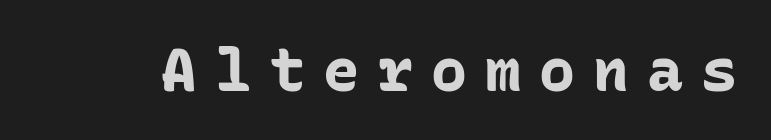
{"serif": "no", "italic": "no", "bold": "yes", "weight": "bold", "width": "normal", "stroke_contrast": "low", "x_height": "medium", "monospaced": "yes", "underline": "no", "letter_spacing": "wide", "letter_spacing_em": 0.3, "glyph_px": 60}
